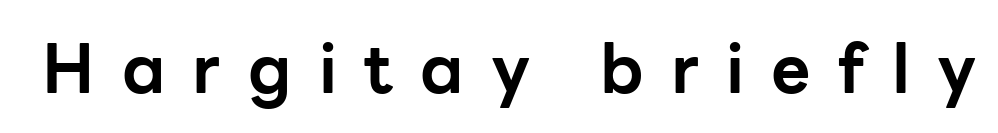
{"serif": "no", "italic": "no", "bold": "yes", "weight": "bold", "width": "normal", "stroke_contrast": "low", "x_height": "medium", "monospaced": "no", "underline": "no", "letter_spacing": "wide", "letter_spacing_em": 0.4, "glyph_px": 68}
